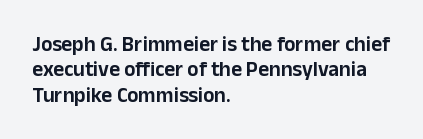
Short and long lines alike share a common starting point at left. Letters rest on an invisible, unmarked baseline. No extra tracking has been applied to these lines. Is there any slant? The stems are plumb.
